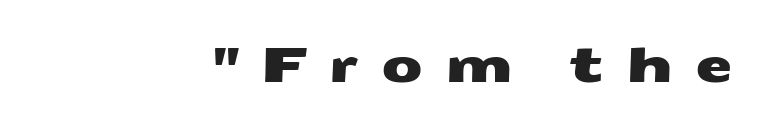
The image shows 48 px wide sans-serif type; set right-aligned, unusually wide letter spacing (+0.47 em), not underlined; medium stroke contrast and a medium x-height.
